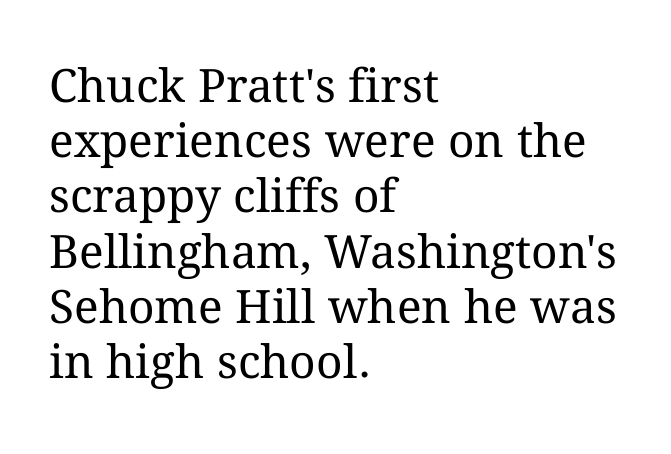
A classic flush-left, rag-right setting is used for this passage. Stroke thickness stays within the range of a standard reading face or lighter. The glyphs are unaccompanied by any horizontal stroke below them. Varying glyph widths throughout — classic text-font behaviour.
